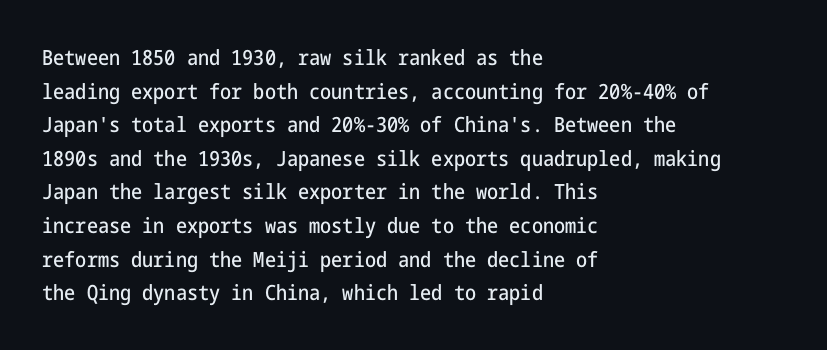
{"italic": "no", "underline": "no", "align": "left", "line_spacing": "normal", "line_spacing_ratio": 1.6, "letter_spacing": "normal", "letter_spacing_em": 0.0, "glyph_px": 21}
